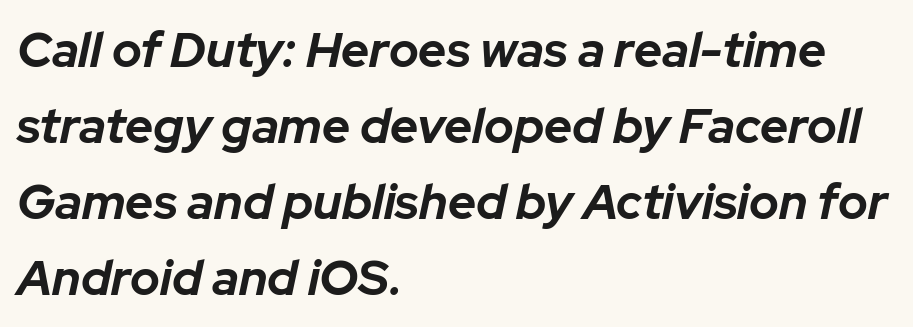
The image shows 49 px bold type, italic (leaning right); set left-aligned, normal line spacing (1.55x), normal letter spacing, not underlined; low stroke contrast and a medium x-height.
